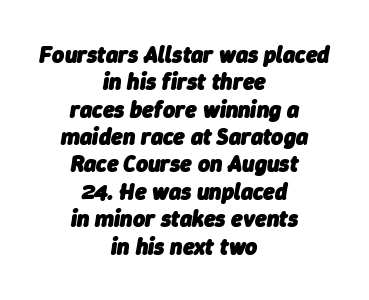
The image shows 23 px bold type, italic (leaning right); set centered, line spacing 1.19x, normal letter spacing, not underlined.
